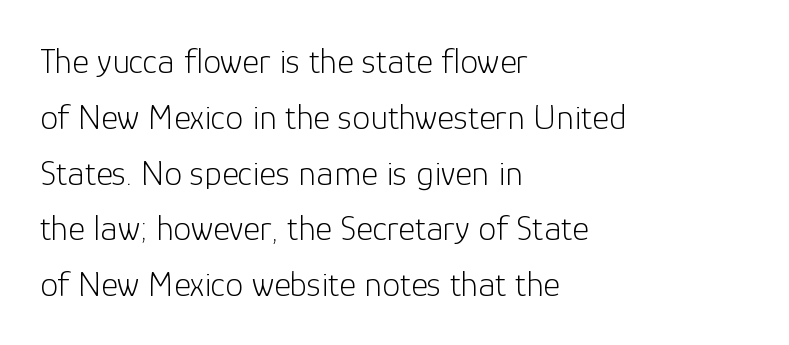
This sample has the flowing, uneven cadence of proportional lettering. In terms of letterspacing, this is plain default setting. A normal amount of white space separates one row of letters from the next. The glyphs in this specimen are sans serif. Type without underlining.
